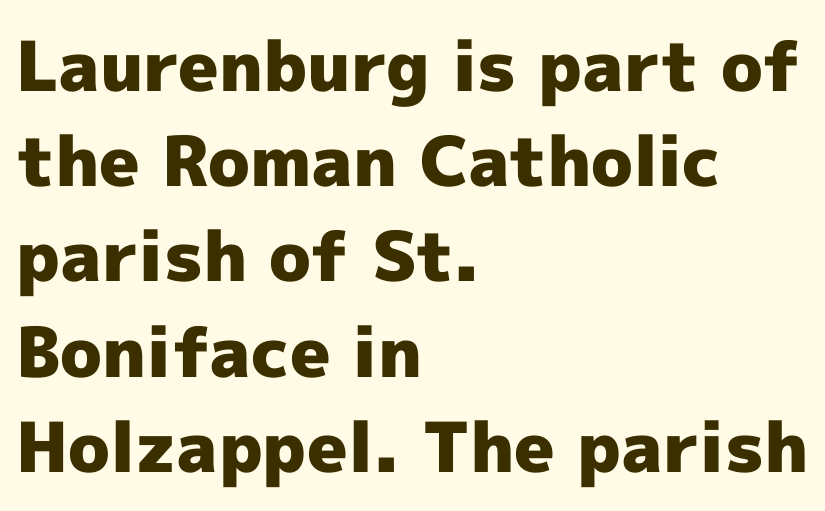
{"serif": "no", "italic": "no", "bold": "yes", "weight": "heavy", "width": "normal", "x_height": "medium", "monospaced": "no", "underline": "no", "align": "left", "line_spacing": "normal", "line_spacing_ratio": 1.38, "letter_spacing": "normal", "letter_spacing_em": 0.0, "glyph_px": 69}
